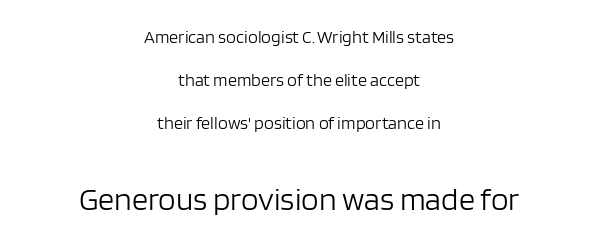
The whitespace from short lines is split evenly between both sides. The following chunk of copy outweighs the initial chunk in type size. Only glyphs here, with clear space below each row. This rendering employs a face without finishing strokes, i.e., a sans-serif. Every stem runs plumb, perpendicular to the baseline. Looks like regular typesetting: each glyph gets only the width it needs.
